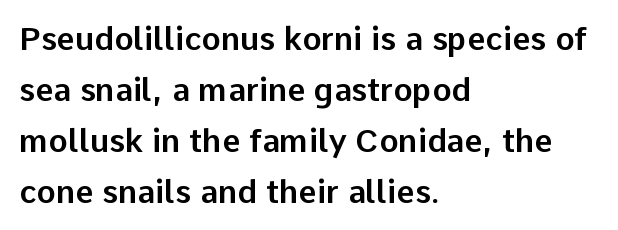
{"serif": "no", "italic": "no", "width": "normal", "stroke_contrast": "low", "x_height": "medium", "monospaced": "no", "underline": "no", "align": "left", "line_spacing": "normal", "line_spacing_ratio": 1.59, "letter_spacing": "normal", "letter_spacing_em": 0.0, "glyph_px": 32}
